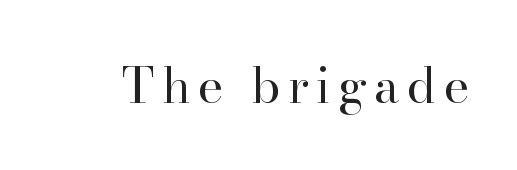
These lines are rendered in a variable-pitch font. These glyphs show unthickened strokes, regular width or finer. Observe the serifs anchoring each vertical stroke in this sample. These lines were composed using upright roman letters.
